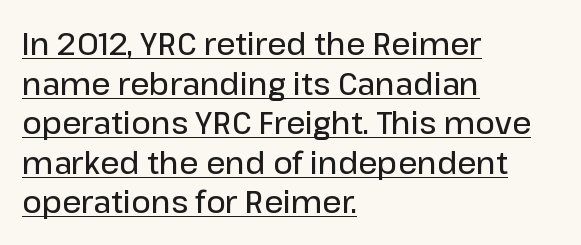
Is this a fixed-width face? No — the glyphs have proportional, varying widths. A sans-serif font was chosen for this passage. What decoration does the sample have? An underline. These words are printed semibold, heavier than regular yet not bold. Every character sits straight up, as roman type does.
